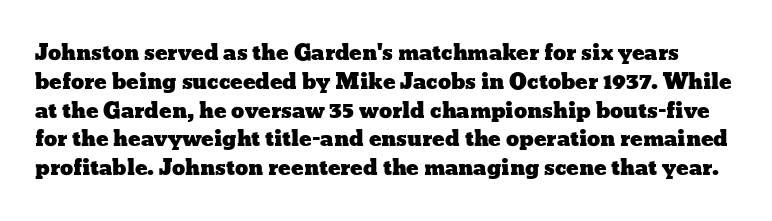
Q: Is the text italic (slanted)? A: No, it is upright.
Q: Is the text underlined? A: No.
Q: Is the spacing between letters normal or unusually wide? A: Normal.
Q: Is the spacing between lines tight, normal or loose? A: Normal.
